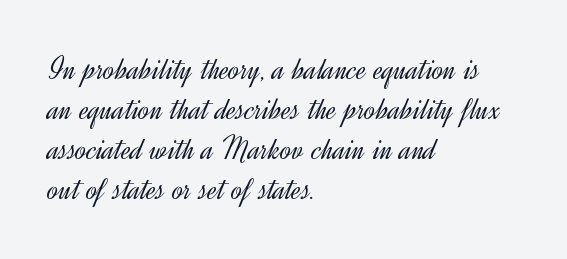
The image shows 33 px light sans-serif type; set left-aligned, line spacing 1.21x, normal letter spacing, not underlined; a small x-height.
